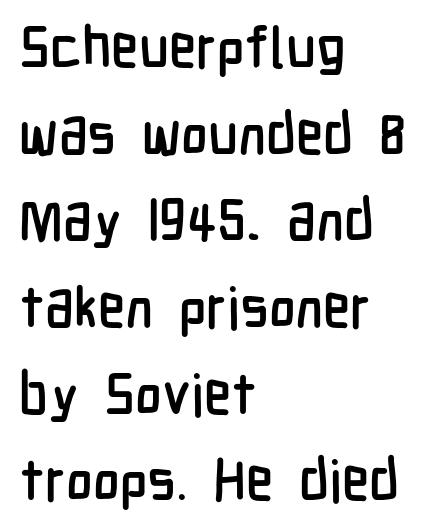
Q: Is the text italic (slanted)? A: No, it is upright.
Q: Is the typeface a serif or a sans-serif typeface? A: Sans-serif.
Q: Is the text underlined? A: No.
Q: How is the paragraph aligned? A: Left-aligned.
Q: Is the spacing between letters normal or unusually wide? A: Normal.
Q: Is the spacing between lines tight, normal or loose? A: Normal.
Q: Width (condensed, normal, or wide)? A: Condensed.
Q: Stroke contrast? A: Low.
Q: x-height? A: Medium.
Q: Monospaced? A: No.
